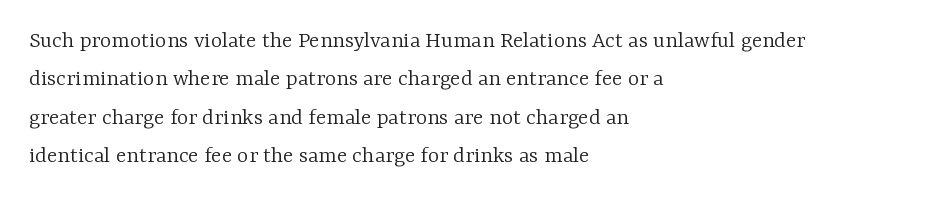
The image shows 24 px text type, upright; set left-aligned, normal line spacing (1.6x), normal letter spacing, not underlined.
